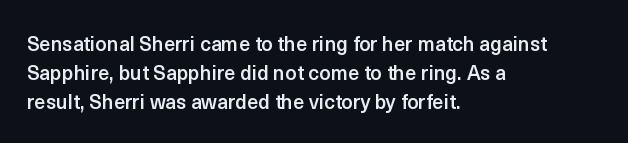
The image shows 20 px text type, upright; set left-aligned, normal line spacing (1.44x), normal letter spacing, not underlined.
